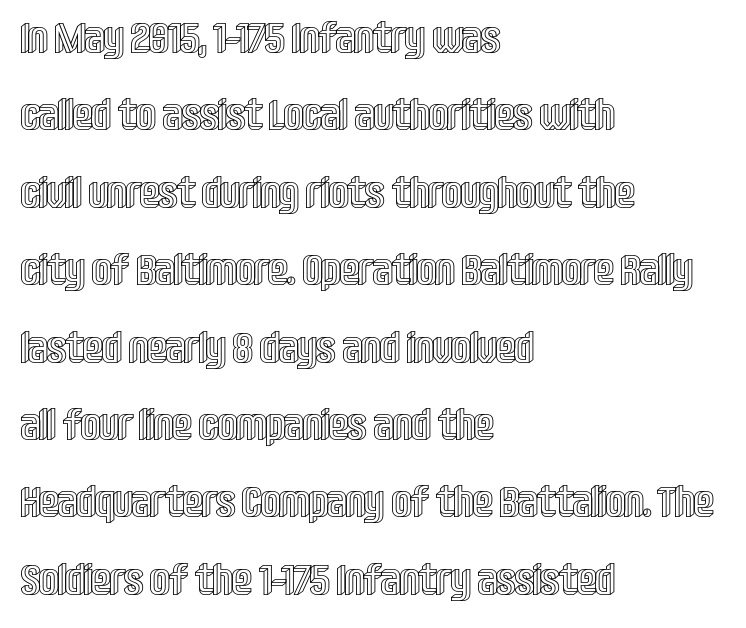
The image shows 43 px condensed type, upright; set left-aligned, line spacing 1.8x, normal letter spacing, not underlined; a large x-height.
